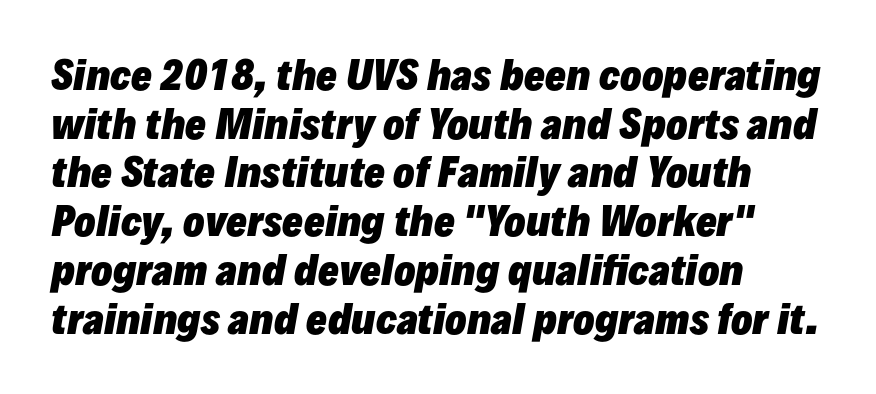
{"italic": "yes", "lean": "right", "slant_degrees": 10, "bold": "yes", "weight": "heavy", "width": "normal", "stroke_contrast": "low", "x_height": "medium", "monospaced": "no", "underline": "no", "align": "left", "line_spacing": "normal", "line_spacing_ratio": 1.25, "letter_spacing": "normal", "letter_spacing_em": 0.0, "glyph_px": 39}
